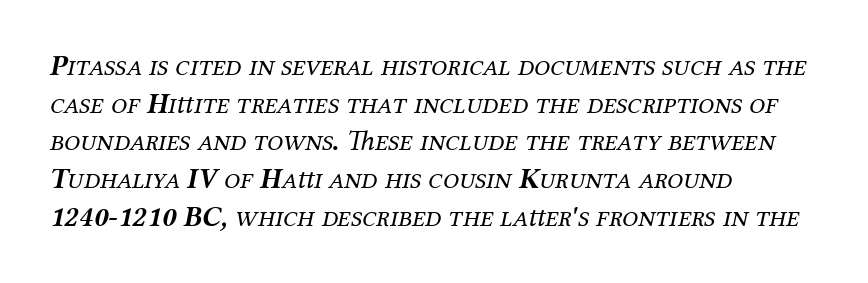
Q: Is the text bold? A: No.
Q: Is the text italic (slanted)? A: Yes, it leans right by about 12 degrees.
Q: Is the typeface a serif or a sans-serif typeface? A: Serif.
Q: Is the text underlined? A: No.
Q: How is the paragraph aligned? A: Left-aligned.
Q: Is the spacing between letters normal or unusually wide? A: Normal.
Q: Is the spacing between lines tight, normal or loose? A: Normal.
Q: Width (condensed, normal, or wide)? A: Normal.
Q: Stroke contrast? A: Medium.
Q: x-height? A: Medium.
Q: Monospaced? A: No.
